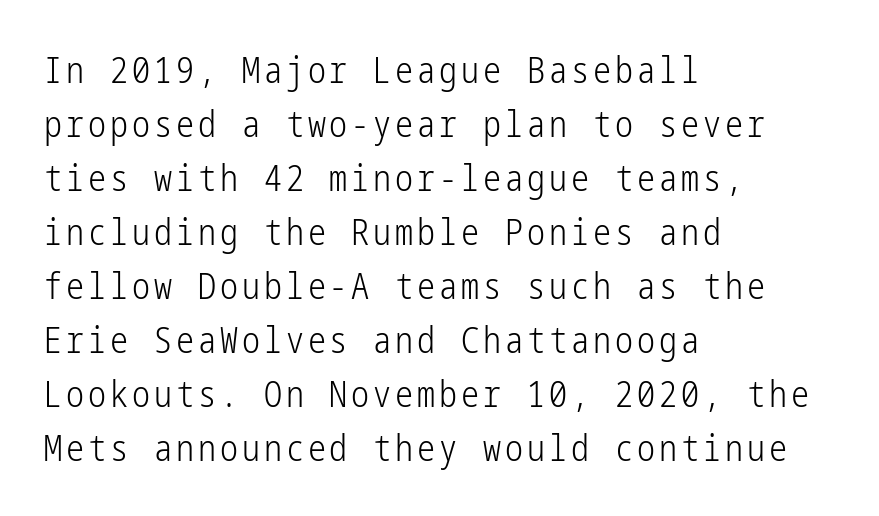
{"serif": "no", "italic": "no", "bold": "no", "weight": "light", "width": "condensed", "stroke_contrast": "low", "x_height": "medium", "underline": "no", "align": "left", "line_spacing": "normal", "line_spacing_ratio": 1.5, "glyph_px": 36}
